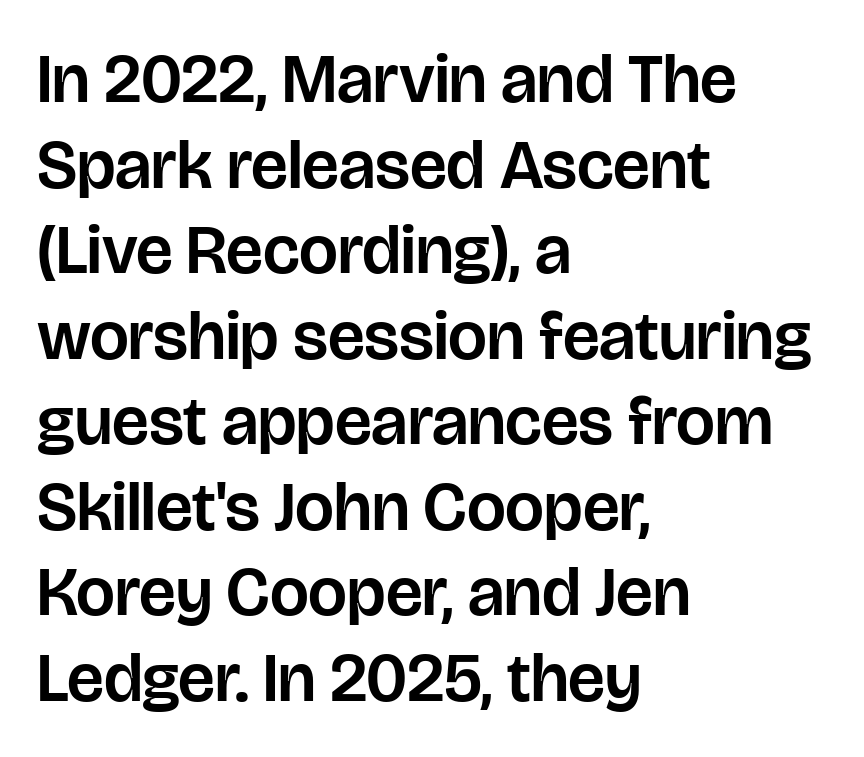
{"serif": "no", "italic": "no", "width": "normal", "stroke_contrast": "low", "x_height": "large", "monospaced": "no", "underline": "no", "align": "left", "line_spacing_ratio": 1.24, "letter_spacing": "normal", "letter_spacing_em": 0.0, "glyph_px": 69}
